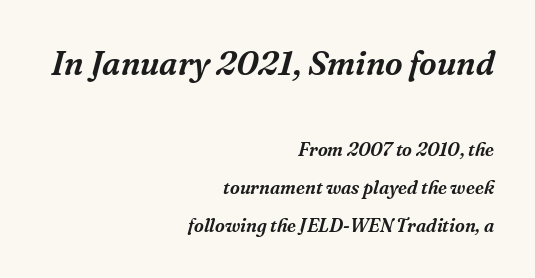
Q: Is the text italic (slanted)? A: Yes, it leans right by about 16 degrees.
Q: Is the typeface a serif or a sans-serif typeface? A: Serif.
Q: Is the text underlined? A: No.
Q: How is the paragraph aligned? A: Right-aligned.
Q: Is the spacing between letters normal or unusually wide? A: Normal.
Q: Is the spacing between lines tight, normal or loose? A: Loose.
Q: Which block of text is set in a larger size, the first (top) or the second (bottom)? A: The first (top) one.
Q: Width (condensed, normal, or wide)? A: Normal.
Q: Stroke contrast? A: Medium.
Q: x-height? A: Medium.
Q: Monospaced? A: No.
